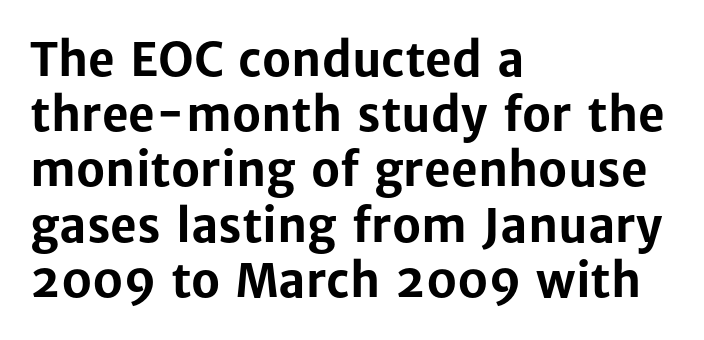
{"serif": "no", "italic": "no", "bold": "yes", "weight": "bold", "width": "normal", "stroke_contrast": "low", "x_height": "medium", "monospaced": "no", "underline": "no", "align": "left", "line_spacing_ratio": 1.2, "letter_spacing": "normal", "letter_spacing_em": 0.0, "glyph_px": 46}
